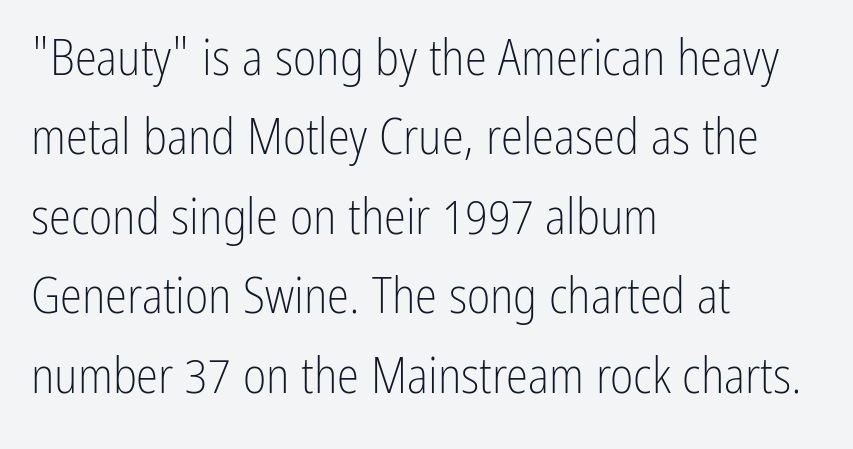
Quick note: interline space is typical. Vertical strokes here are truly vertical. Letters rest on an invisible, unmarked baseline. This sample uses plain, unmodified letter spacing. No heavy texture on the line: the type isn't bold. The passage shown is typeset with a sans-serif family.
